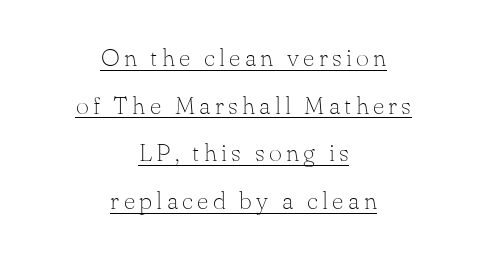
The image shows 25 px text type, upright; set centered, loose line spacing (1.91x), underlined.
